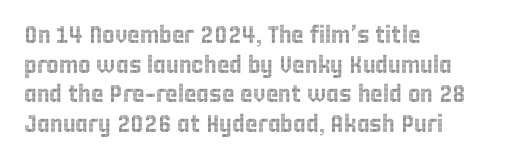
Q: Is the text italic (slanted)? A: No, it is upright.
Q: Is the text underlined? A: No.
Q: How is the paragraph aligned? A: Left-aligned.
Q: Is the spacing between letters normal or unusually wide? A: Normal.
